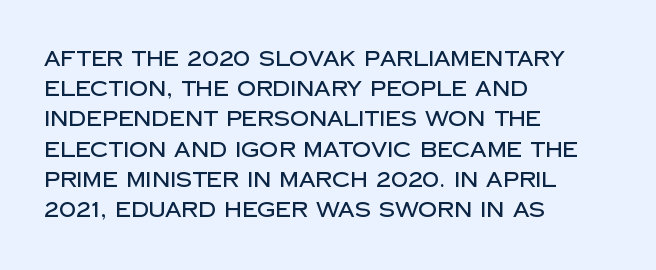
The lines sit at an ordinary, default distance from one another. In terms of posture, this sample is upright. What stands out about the letter spacing? Nothing — it is the standard amount. Leftover space on each line is placed entirely after the last word. Check the space under the baseline: it is left empty.
